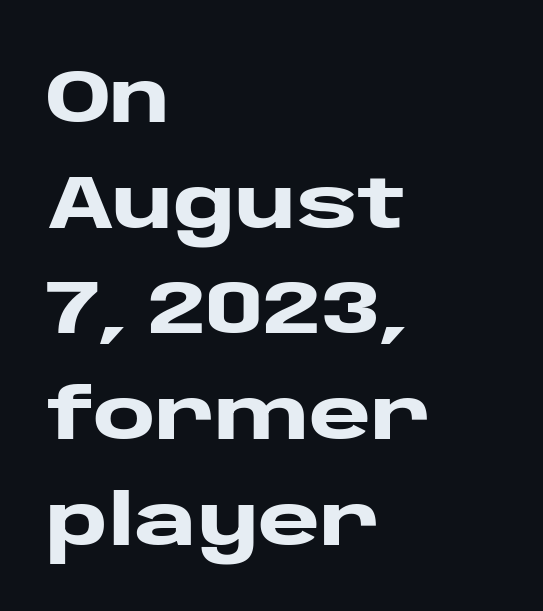
The image shows 75 px heavy, wide sans-serif type, upright; set left-aligned, normal line spacing (1.41x), normal letter spacing, not underlined; low stroke contrast and a large x-height.
